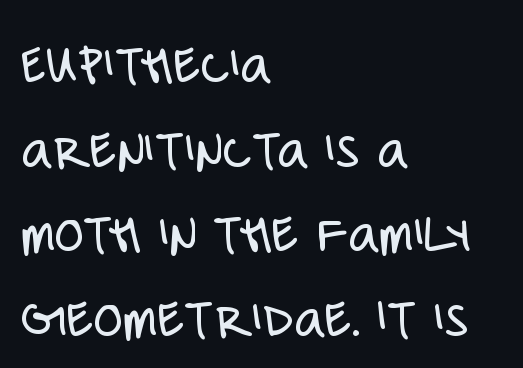
The glyphs in this specimen are sans serif. The font sits on the lighter half of the weight spectrum, regular included. Quick note: interline space is typical. A typesetter would call this proportional, since set widths differ per character. Tracking here is standard; glyphs follow each other at the usual distance.
